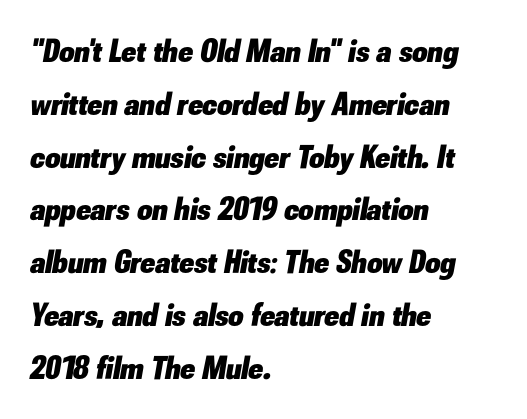
Q: Is the text bold? A: Yes.
Q: Is the text italic (slanted)? A: Yes, it leans right by about 10 degrees.
Q: Is the text underlined? A: No.
Q: How is the paragraph aligned? A: Left-aligned.
Q: Is the spacing between letters normal or unusually wide? A: Normal.
Q: Is the spacing between lines tight, normal or loose? A: Normal.
Q: Width (condensed, normal, or wide)? A: Normal.
Q: Stroke contrast? A: Low.
Q: x-height? A: Small.
Q: Monospaced? A: No.
